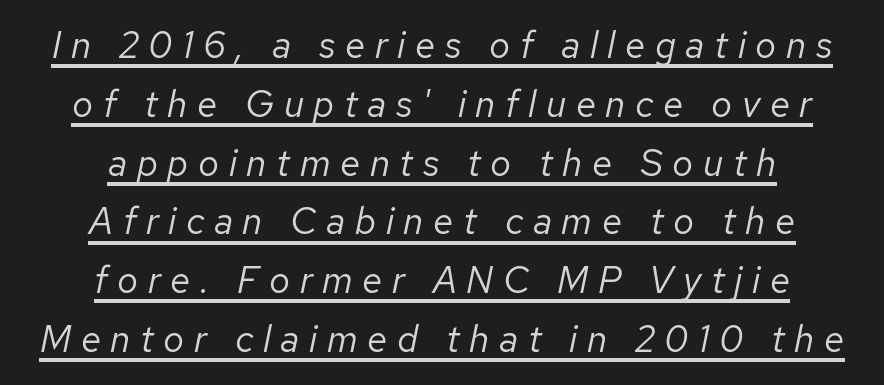
The image shows 37 px regular-weight type, italic (leaning right); set centered, normal line spacing (1.59x), unusually wide letter spacing (+0.26 em), underlined; low stroke contrast and a medium x-height.
